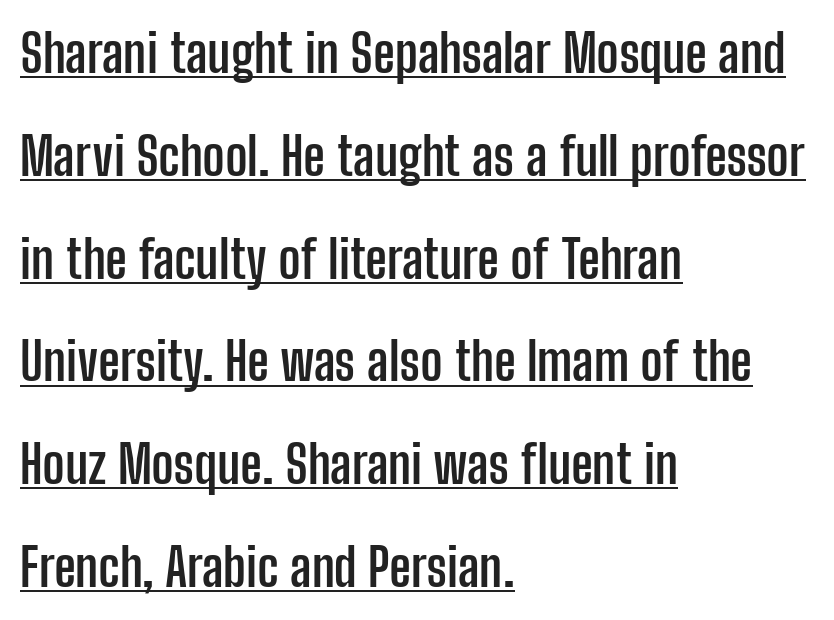
The image shows 53 px semibold, condensed sans-serif type, upright; set left-aligned, loose line spacing (1.94x), normal letter spacing, underlined; low stroke contrast and a medium x-height.
